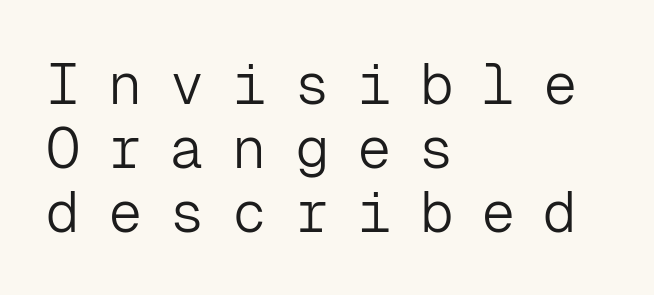
{"serif": "no", "italic": "no", "bold": "no", "weight": "light", "width": "normal", "stroke_contrast": "low", "x_height": "medium", "monospaced": "yes", "underline": "no", "align": "left", "line_spacing": "tight", "line_spacing_ratio": 1.12, "letter_spacing": "wide", "letter_spacing_em": 0.49, "glyph_px": 57}
